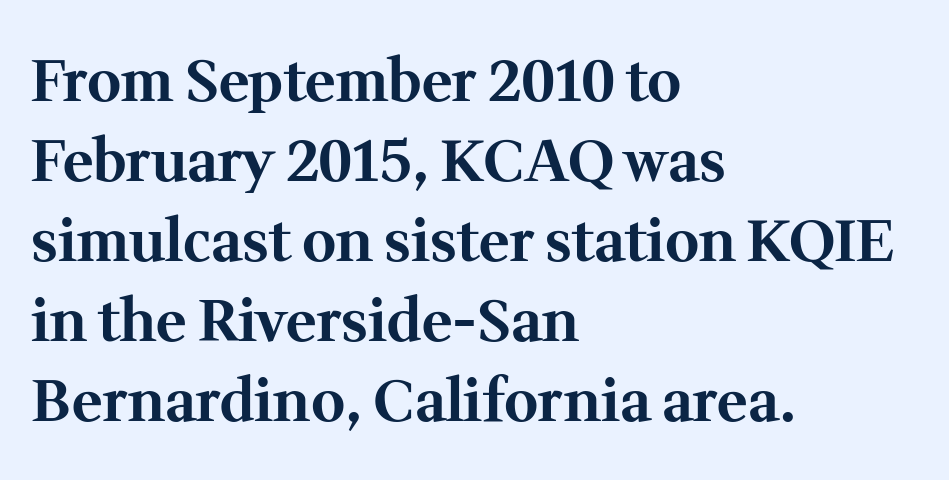
Q: Is the text bold? A: Yes.
Q: Is the text italic (slanted)? A: No, it is upright.
Q: Is the typeface a serif or a sans-serif typeface? A: Serif.
Q: Is the text underlined? A: No.
Q: How is the paragraph aligned? A: Left-aligned.
Q: Is the spacing between letters normal or unusually wide? A: Normal.
Q: Is the spacing between lines tight, normal or loose? A: Normal.
Q: Width (condensed, normal, or wide)? A: Normal.
Q: Stroke contrast? A: Medium.
Q: x-height? A: Medium.
Q: Monospaced? A: No.
